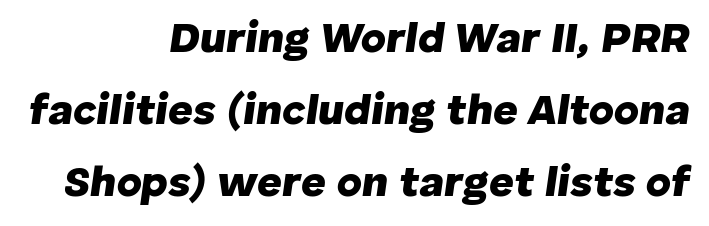
Notice how the stems are inclined rather than vertical — that's the hallmark of italics. Tracking value appears to be zero — textbook default spacing. A typesetter would call this leading conventional body-copy spacing. Here the designer chose a conventional face with non-uniform glyph widths. Emphasis by weight is at full strength: bold.
